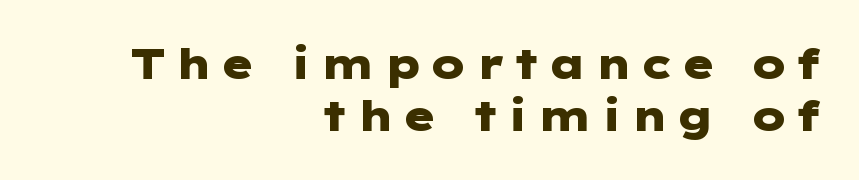
{"serif": "no", "italic": "no", "bold": "yes", "weight": "heavy", "width": "wide", "stroke_contrast": "low", "x_height": "medium", "underline": "no", "align": "right", "line_spacing": "normal", "line_spacing_ratio": 1.25, "glyph_px": 42}
